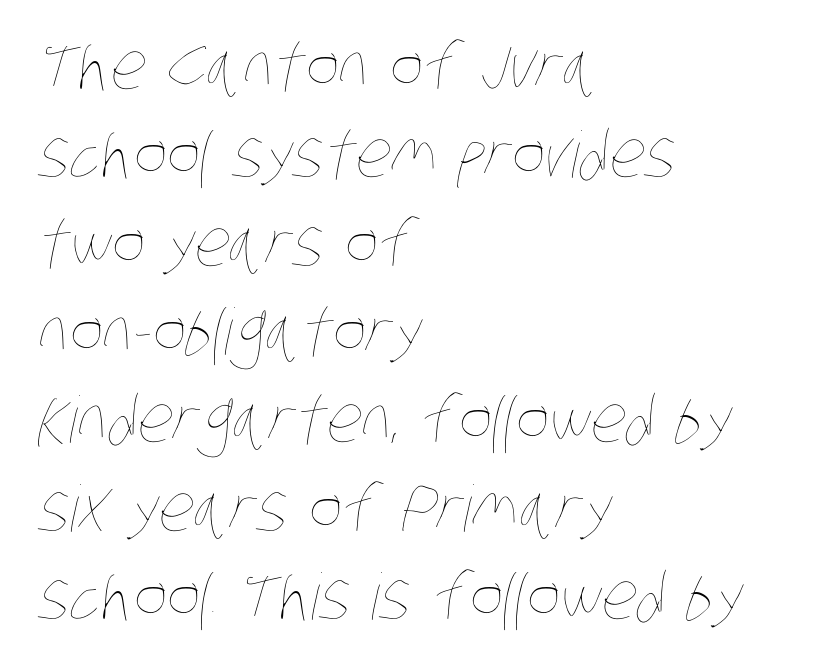
{"bold": "no", "weight": "thin", "width": "condensed", "stroke_contrast": "low", "x_height": "large", "monospaced": "no", "underline": "no", "align": "left", "line_spacing": "normal", "line_spacing_ratio": 1.38, "letter_spacing": "normal", "letter_spacing_em": 0.0, "glyph_px": 64}
